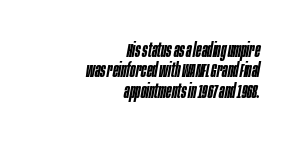
Q: Is the text bold? A: Semi-bold.
Q: Is the text italic (slanted)? A: Yes, it leans right by about 10 degrees.
Q: Is the text underlined? A: No.
Q: How is the paragraph aligned? A: Right-aligned.
Q: Is the spacing between letters normal or unusually wide? A: Normal.
Q: Is the spacing between lines tight, normal or loose? A: Tight.
